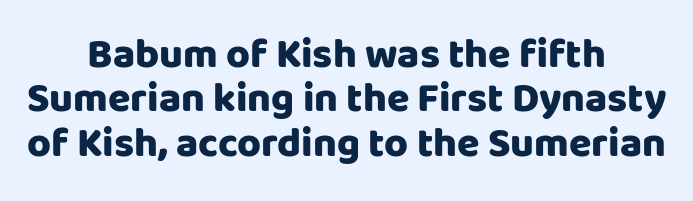
Q: Is the text bold? A: Yes.
Q: Is the text italic (slanted)? A: No, it is upright.
Q: Is the typeface a serif or a sans-serif typeface? A: Sans-serif.
Q: Is the text underlined? A: No.
Q: How is the paragraph aligned? A: Centered.
Q: Is the spacing between letters normal or unusually wide? A: Normal.
Q: Is the spacing between lines tight, normal or loose? A: Tight.
Q: Width (condensed, normal, or wide)? A: Normal.
Q: Stroke contrast? A: Low.
Q: x-height? A: Large.
Q: Monospaced? A: No.
